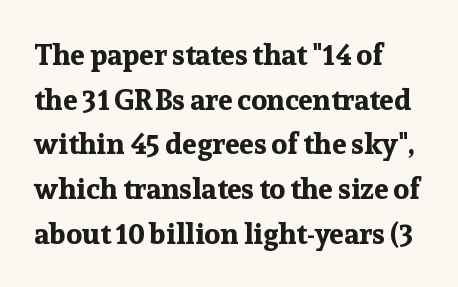
{"serif": "yes", "italic": "no", "bold": "yes", "weight": "bold", "width": "normal", "stroke_contrast": "low", "x_height": "medium", "monospaced": "no", "underline": "no", "align": "left", "line_spacing": "normal", "line_spacing_ratio": 1.54, "letter_spacing": "normal", "letter_spacing_em": 0.0, "glyph_px": 29}
